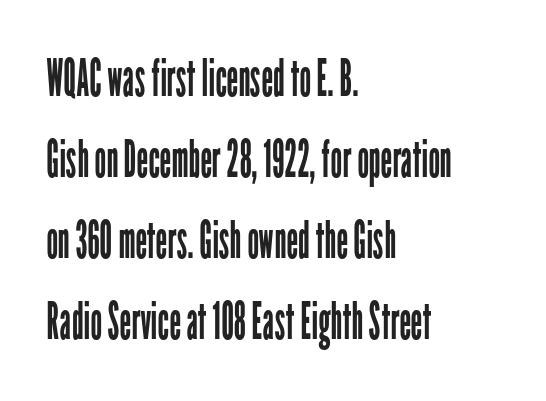
{"serif": "no", "italic": "no", "bold": "no", "weight": "regular", "width": "condensed", "stroke_contrast": "low", "x_height": "medium", "monospaced": "no", "underline": "no", "align": "left", "line_spacing": "normal", "line_spacing_ratio": 1.56, "letter_spacing": "normal", "letter_spacing_em": 0.0, "glyph_px": 52}
